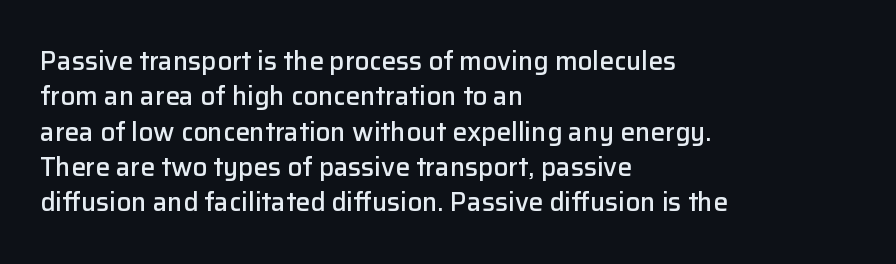
{"italic": "no", "bold": "semi", "underline": "no", "align": "left", "line_spacing": "normal", "line_spacing_ratio": 1.36, "letter_spacing": "normal", "letter_spacing_em": 0.0, "glyph_px": 26}
